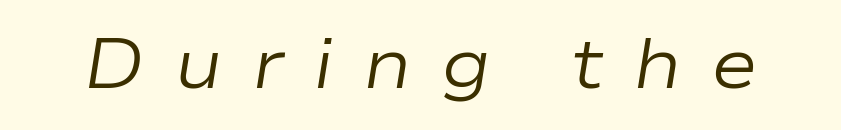
{"italic": "yes", "lean": "right", "slant_degrees": 9, "bold": "no", "weight": "regular", "width": "wide", "stroke_contrast": "low", "x_height": "medium", "monospaced": "no", "underline": "no", "letter_spacing": "wide", "letter_spacing_em": 0.41, "glyph_px": 71}
